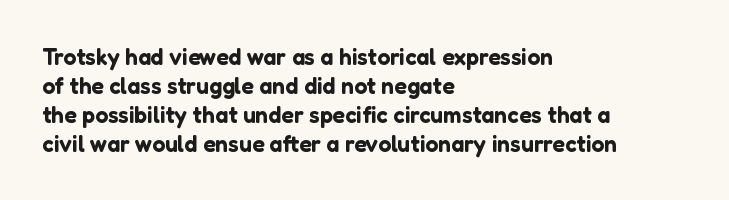
The image shows 23 px text type, upright; set left-aligned, normal line spacing (1.26x), normal letter spacing, not underlined.
